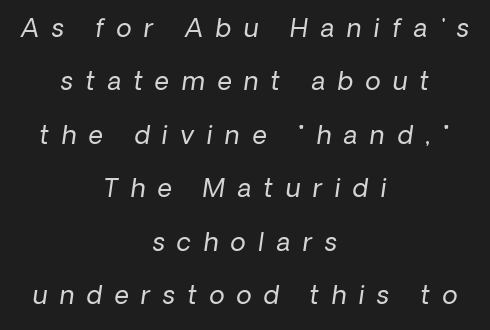
Q: Is the text bold? A: No.
Q: Is the text underlined? A: No.
Q: How is the paragraph aligned? A: Centered.
Q: Is the spacing between letters normal or unusually wide? A: Unusually wide.
Q: Is the spacing between lines tight, normal or loose? A: Loose.
